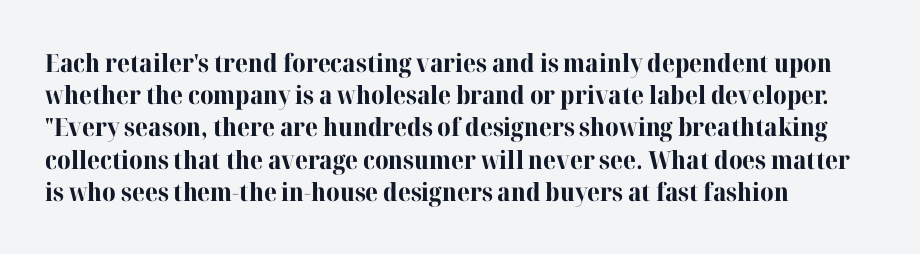
Q: Is the text bold? A: Yes.
Q: Is the text italic (slanted)? A: No, it is upright.
Q: Is the text underlined? A: No.
Q: How is the paragraph aligned? A: Left-aligned.
Q: Is the spacing between letters normal or unusually wide? A: Normal.
Q: Is the spacing between lines tight, normal or loose? A: Normal.
